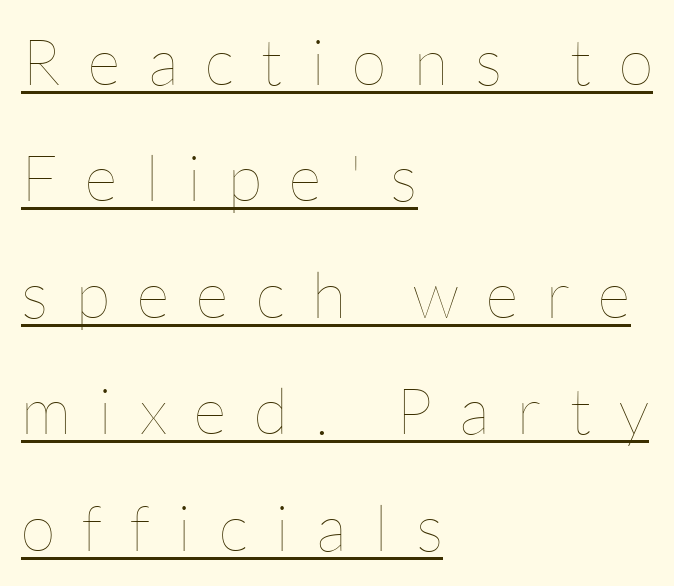
Q: Is the text bold? A: No.
Q: Is the text italic (slanted)? A: No, it is upright.
Q: Is the text underlined? A: Yes.
Q: How is the paragraph aligned? A: Left-aligned.
Q: Is the spacing between letters normal or unusually wide? A: Unusually wide.
Q: Width (condensed, normal, or wide)? A: Normal.
Q: Stroke contrast? A: Low.
Q: x-height? A: Medium.
Q: Monospaced? A: No.
